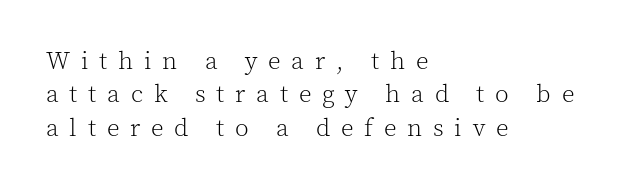
What stands out about the letter spacing? Its width — letters are far apart. Nothing heavy about these letters — not bold at all. Vertically, the passage feels balanced, rows spaced as you'd expect. Teacher's note: observe the even left margin — that is flush-left alignment.
